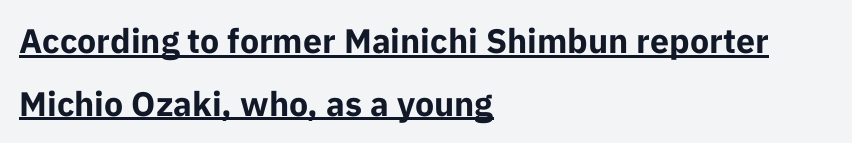
The image shows 34 px bold sans-serif type, upright; set left-aligned, line spacing 1.84x, normal letter spacing, underlined; low stroke contrast and a medium x-height.
